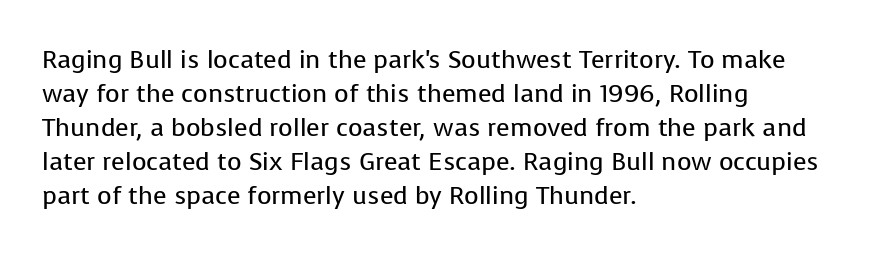
The image shows 25 px text type, upright; set left-aligned, normal line spacing (1.36x), normal letter spacing, not underlined.
